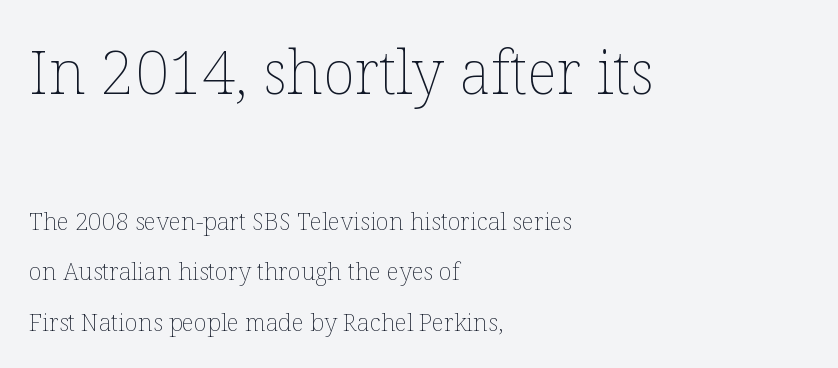
The image shows 60 px thin type, upright; set left-aligned, loose line spacing (2.11x), normal letter spacing, not underlined; the first (top) block is 2.5x larger; low stroke contrast and a medium x-height.
